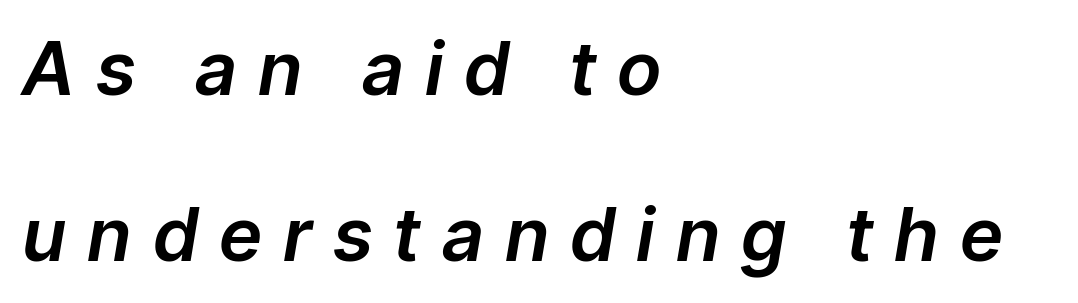
Q: Is the text italic (slanted)? A: Yes, it leans right by about 9 degrees.
Q: Is the text underlined? A: No.
Q: How is the paragraph aligned? A: Left-aligned.
Q: Is the spacing between letters normal or unusually wide? A: Unusually wide.
Q: Is the spacing between lines tight, normal or loose? A: Loose.
Q: Width (condensed, normal, or wide)? A: Normal.
Q: Stroke contrast? A: Low.
Q: x-height? A: Medium.
Q: Monospaced? A: No.
